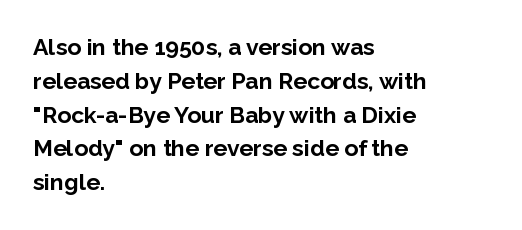
Q: Is the text bold? A: Yes.
Q: Is the text italic (slanted)? A: No, it is upright.
Q: Is the text underlined? A: No.
Q: How is the paragraph aligned? A: Left-aligned.
Q: Is the spacing between letters normal or unusually wide? A: Normal.
Q: Is the spacing between lines tight, normal or loose? A: Normal.
